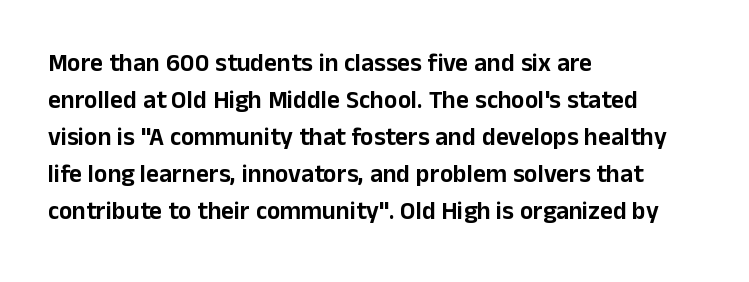
The image shows 25 px text type, upright; set left-aligned, normal line spacing (1.48x), normal letter spacing, not underlined.
